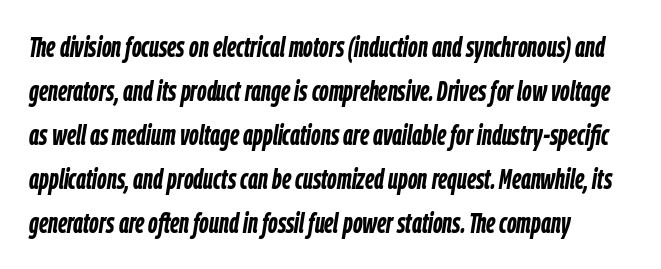
{"italic": "yes", "lean": "right", "slant_degrees": 9, "bold": "yes", "weight": "semibold", "width": "condensed", "stroke_contrast": "low", "x_height": "medium", "monospaced": "no", "underline": "no", "align": "left", "line_spacing": "normal", "line_spacing_ratio": 1.57, "letter_spacing": "normal", "letter_spacing_em": 0.0, "glyph_px": 28}
